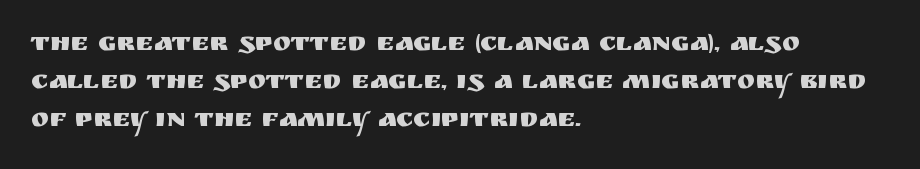
The image shows 27 px text type, upright; set left-aligned, normal line spacing (1.41x), normal letter spacing, not underlined.
